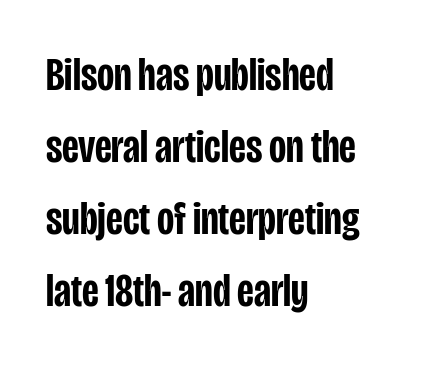
Q: Is the text bold? A: Semi-bold.
Q: Is the text italic (slanted)? A: No, it is upright.
Q: Is the typeface a serif or a sans-serif typeface? A: Sans-serif.
Q: Is the text underlined? A: No.
Q: How is the paragraph aligned? A: Left-aligned.
Q: Is the spacing between letters normal or unusually wide? A: Normal.
Q: Is the spacing between lines tight, normal or loose? A: Normal.
Q: Width (condensed, normal, or wide)? A: Condensed.
Q: Stroke contrast? A: Low.
Q: x-height? A: Large.
Q: Monospaced? A: No.
